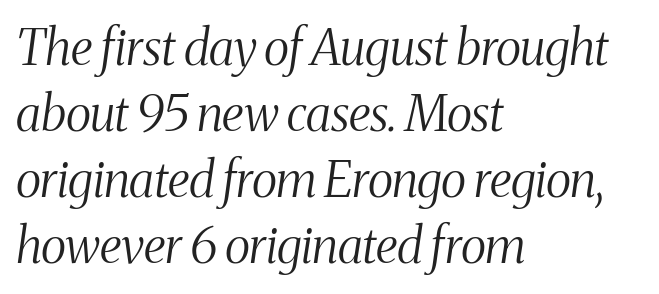
{"serif": "yes", "italic": "yes", "lean": "right", "slant_degrees": 8, "bold": "no", "weight": "light", "width": "condensed", "stroke_contrast": "medium", "x_height": "medium", "monospaced": "no", "underline": "no", "align": "left", "line_spacing": "normal", "line_spacing_ratio": 1.35, "letter_spacing": "normal", "letter_spacing_em": 0.0, "glyph_px": 49}
